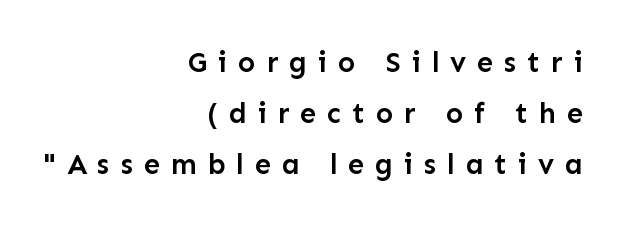
Q: Is the text bold? A: Semi-bold.
Q: Is the text italic (slanted)? A: No, it is upright.
Q: Is the typeface a serif or a sans-serif typeface? A: Sans-serif.
Q: Is the text underlined? A: No.
Q: How is the paragraph aligned? A: Right-aligned.
Q: Is the spacing between letters normal or unusually wide? A: Unusually wide.
Q: Width (condensed, normal, or wide)? A: Normal.
Q: Stroke contrast? A: Low.
Q: x-height? A: Medium.
Q: Monospaced? A: No.
